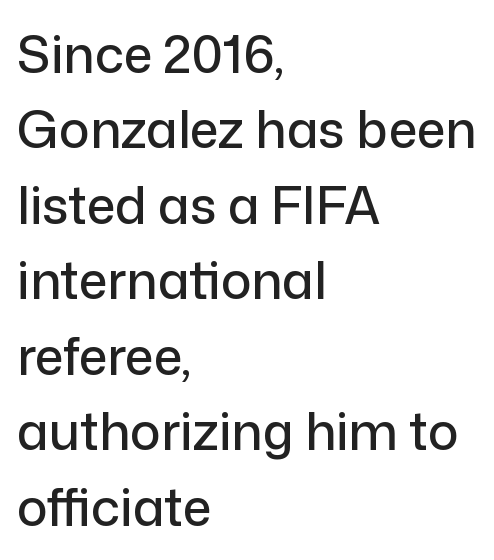
The lines sit at an ordinary, default distance from one another. The font family rendered here belongs to the sans-serif group. The strip under each line holds only bare page. Proportional: the letters do not fall into vertical columns. The type is set solid horizontally, with unmodified tracking. If you drew a ruler down the left edge, every line would touch it.
